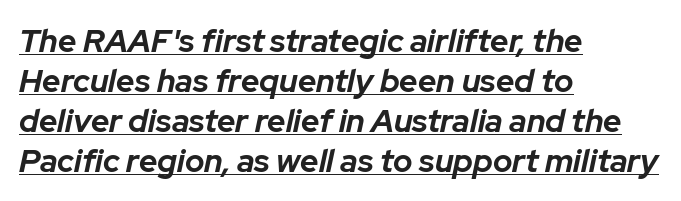
Each glyph is drawn with heavy, bold strokes. Each letter keeps its own natural width here, so spacing adapts to shape. The rendering uses a moderate line-height, typical for paragraphs. These lines keep a tight, regular rhythm from letter to letter. The lines are quadded left. The words here are underlined.
